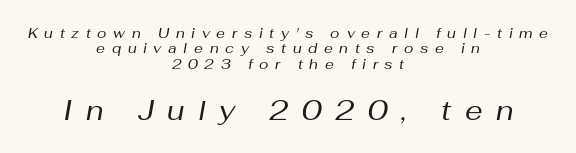
{"italic": "yes", "lean": "right", "slant_degrees": 10, "bold": "no", "weight": "regular", "width": "normal", "stroke_contrast": "medium", "x_height": "medium", "monospaced": "no", "underline": "no", "align": "center", "line_spacing": "tight", "line_spacing_ratio": 1.09, "letter_spacing": "wide", "letter_spacing_em": 0.48, "larger_block": "second", "size_ratio": 2.0, "glyph_px": 28}
